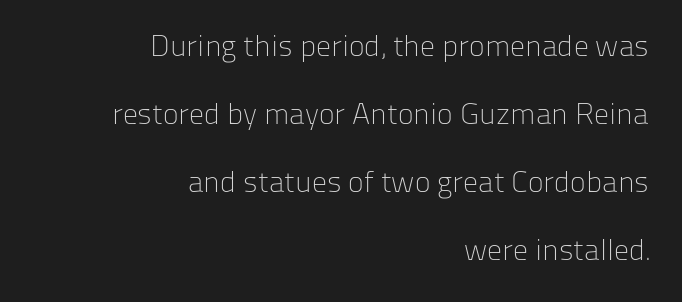
Right-aligned paragraph, ragged on the left. The typography opts for an upright posture over an oblique one. Is this a fixed-width face? No — the glyphs have proportional, varying widths. Is the stroke heavy? The answer is a plain regular-or-lighter. Vertically, the passage feels expansive, rows floating well apart.
